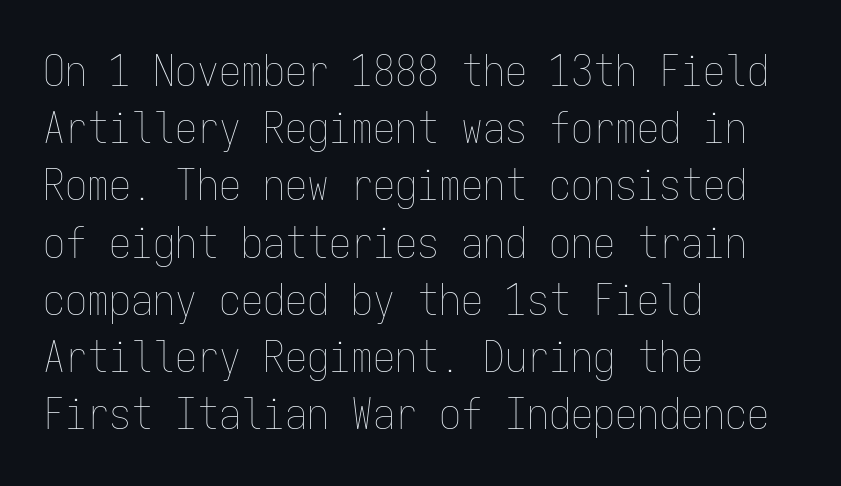
The image shows 44 px thin, condensed type, upright, monospaced; set left-aligned, normal line spacing (1.3x), normal letter spacing, not underlined; low stroke contrast and a medium x-height.
